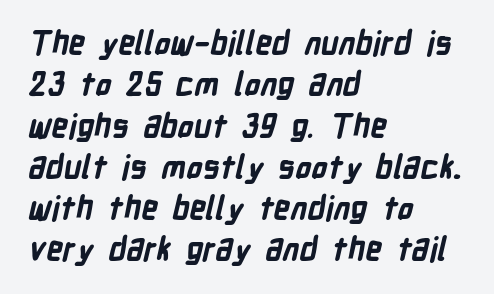
You could call the tracking neutral — neither tight nor loose. The font family rendered here belongs to the sans-serif group. Beneath every word, the page is bare. Summary of weight: heavy, a full bold. Leftover space on each line is placed entirely after the last word.
